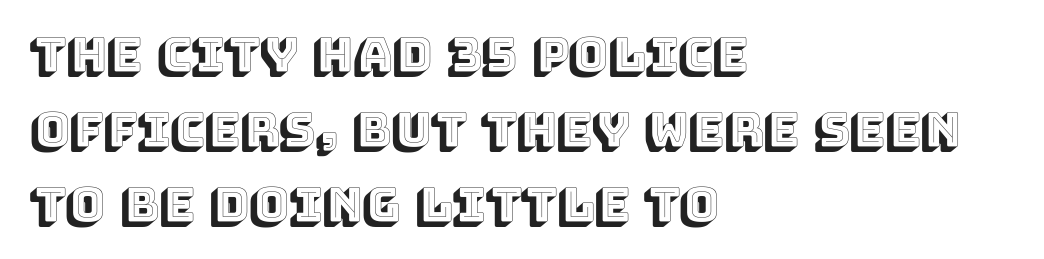
{"italic": "no", "width": "normal", "x_height": "large", "monospaced": "no", "underline": "no", "align": "left", "line_spacing": "normal", "line_spacing_ratio": 1.6, "letter_spacing": "normal", "letter_spacing_em": 0.0, "glyph_px": 47}
